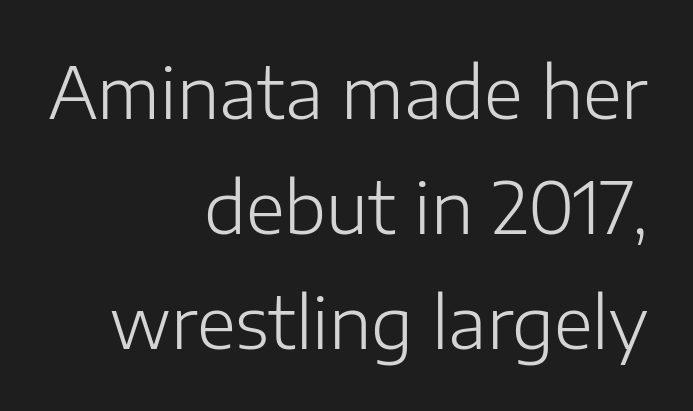
{"serif": "no", "italic": "no", "bold": "no", "weight": "light", "width": "normal", "stroke_contrast": "low", "x_height": "medium", "monospaced": "no", "underline": "no", "align": "right", "line_spacing": "normal", "line_spacing_ratio": 1.62, "letter_spacing": "normal", "letter_spacing_em": 0.0, "glyph_px": 71}
